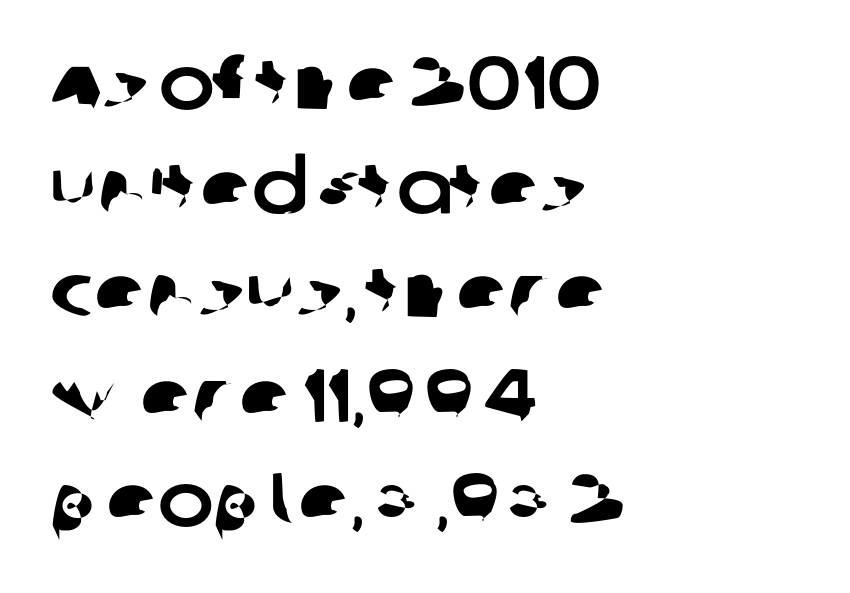
Q: Is the typeface a serif or a sans-serif typeface? A: Sans-serif.
Q: Is the text underlined? A: No.
Q: How is the paragraph aligned? A: Left-aligned.
Q: Is the spacing between letters normal or unusually wide? A: Normal.
Q: Is the spacing between lines tight, normal or loose? A: Normal.
Q: Width (condensed, normal, or wide)? A: Normal.
Q: Stroke contrast? A: Low.
Q: x-height? A: Large.
Q: Monospaced? A: No.
